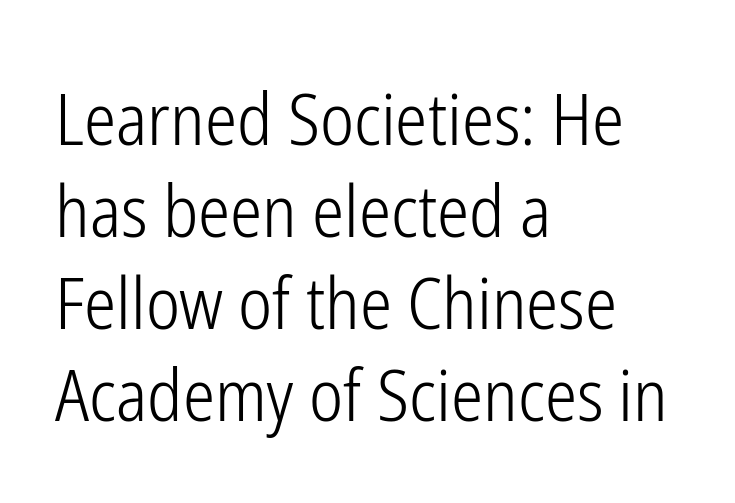
Q: Is the text bold? A: No.
Q: Is the text italic (slanted)? A: No, it is upright.
Q: Is the typeface a serif or a sans-serif typeface? A: Sans-serif.
Q: Is the text underlined? A: No.
Q: How is the paragraph aligned? A: Left-aligned.
Q: Is the spacing between letters normal or unusually wide? A: Normal.
Q: Is the spacing between lines tight, normal or loose? A: Normal.
Q: Width (condensed, normal, or wide)? A: Condensed.
Q: Stroke contrast? A: Low.
Q: x-height? A: Medium.
Q: Monospaced? A: No.
